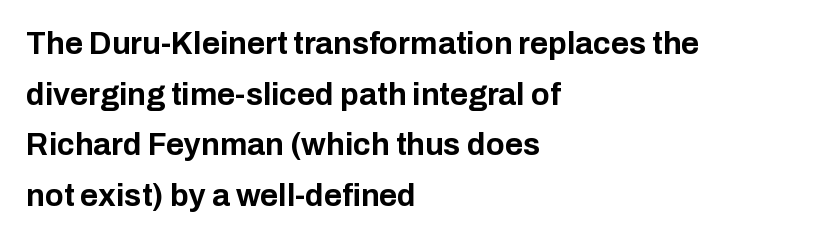
{"serif": "no", "italic": "no", "bold": "yes", "weight": "bold", "width": "normal", "stroke_contrast": "low", "x_height": "medium", "monospaced": "no", "underline": "no", "align": "left", "line_spacing": "normal", "line_spacing_ratio": 1.63, "letter_spacing": "normal", "letter_spacing_em": 0.0, "glyph_px": 31}
